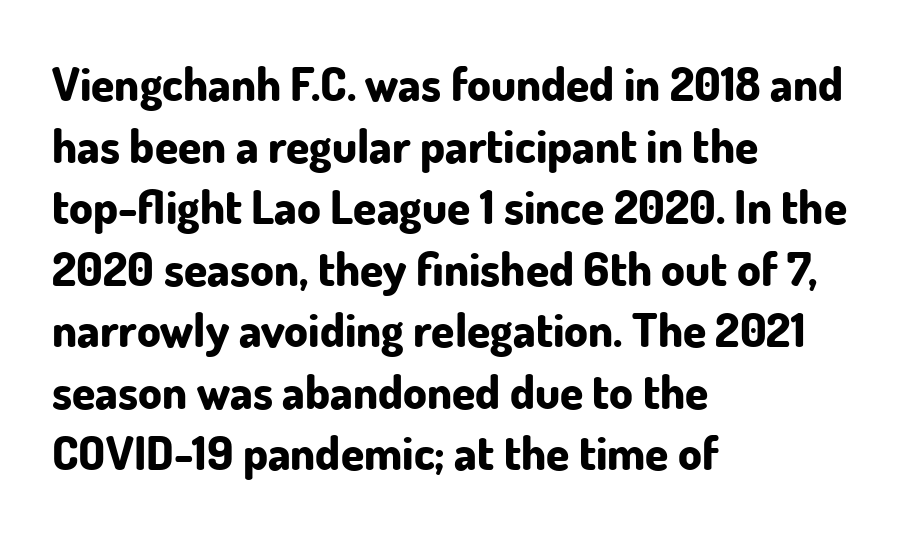
The paragraph shown leans on its left margin. Stroke thickness is high; the sample reads as a true bold. Think of a printed novel: that variable character pitch is what you see here. Caption: standard tracking, unaltered. Baseline-to-baseline distance is the conventional proportion of letter height.
